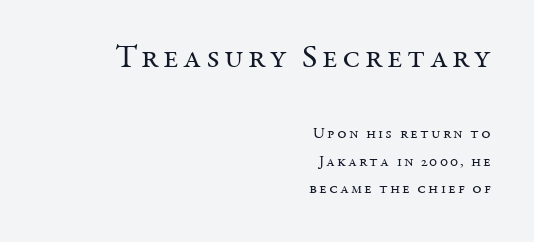
The image shows 33 px regular-weight serif type, upright; set right-aligned, line spacing 1.72x, not underlined; the first (top) block is 2.06x larger; medium stroke contrast and a medium x-height.
